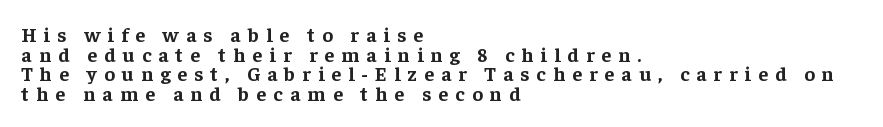
{"italic": "no", "bold": "yes", "underline": "no", "align": "left", "line_spacing": "tight", "line_spacing_ratio": 0.98, "letter_spacing": "wide", "letter_spacing_em": 0.36, "glyph_px": 20}
